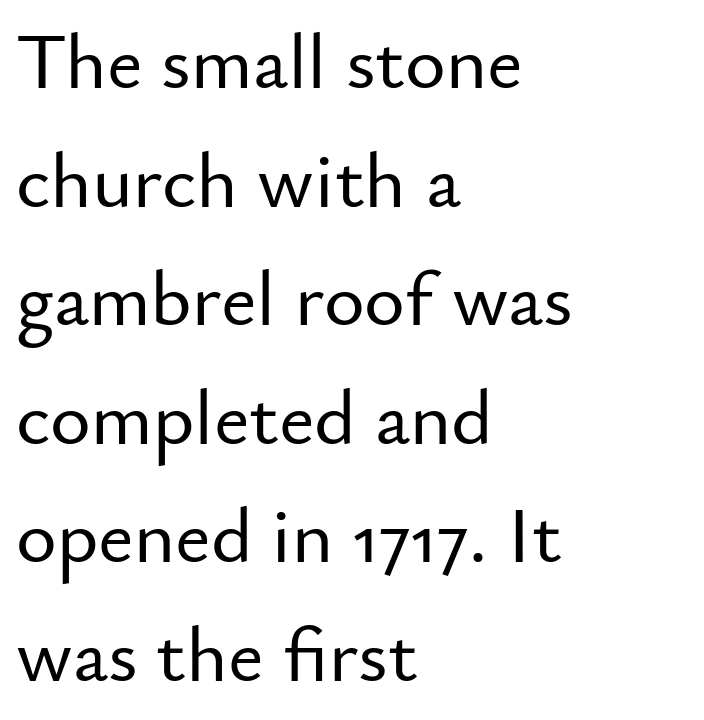
{"serif": "no", "italic": "no", "width": "normal", "stroke_contrast": "low", "x_height": "small", "monospaced": "no", "underline": "no", "align": "left", "line_spacing": "normal", "line_spacing_ratio": 1.52, "letter_spacing": "normal", "letter_spacing_em": 0.0, "glyph_px": 78}
